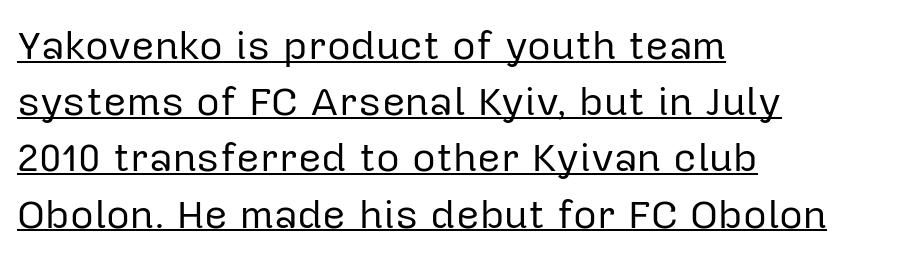
Horizontal alignment here is leftward, the default for most running prose. The letters stand upright; this is a roman face. Is the type heavy? It reads as light-to-regular instead. Tracking here is standard; glyphs follow each other at the usual distance. Classification — sans serif. The designer left line spacing at the default.
